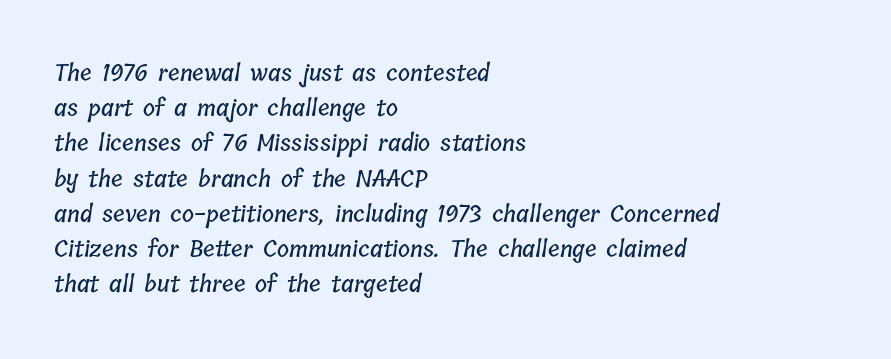
{"underline": "no", "align": "left", "line_spacing": "normal", "line_spacing_ratio": 1.53, "letter_spacing": "normal", "letter_spacing_em": 0.0, "glyph_px": 23}
